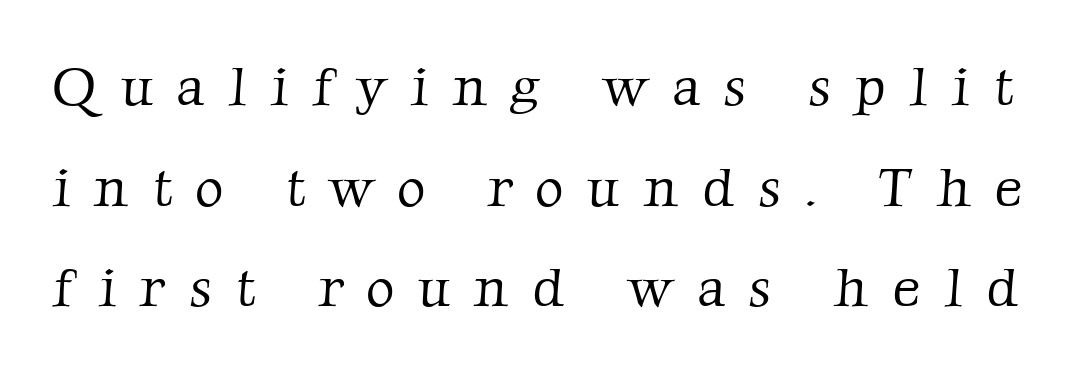
Each word looks stretched out because of the extra space between its letters. The strokes carry an ordinary text weight at most. To sum up the face: it has serifs. Varying glyph widths throughout — classic text-font behaviour. Only glyphs here, with clear space below each row.
